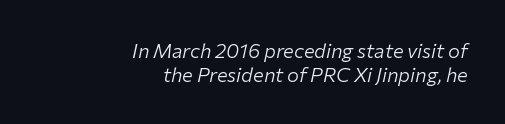
The image shows 20 px text type, italic (leaning right); set right-aligned, line spacing 1.19x, normal letter spacing, not underlined.
